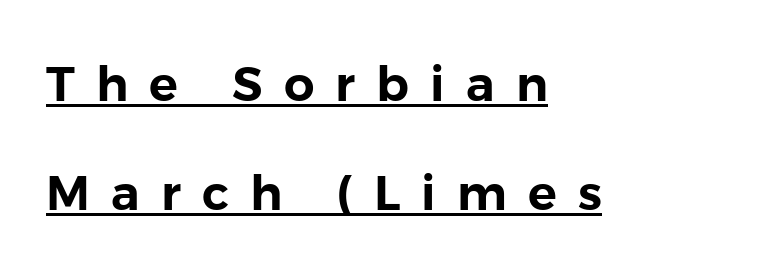
{"serif": "no", "italic": "no", "width": "normal", "stroke_contrast": "low", "x_height": "medium", "monospaced": "no", "underline": "yes", "align": "left", "line_spacing": "loose", "line_spacing_ratio": 2.28, "letter_spacing": "wide", "letter_spacing_em": 0.44, "glyph_px": 48}
